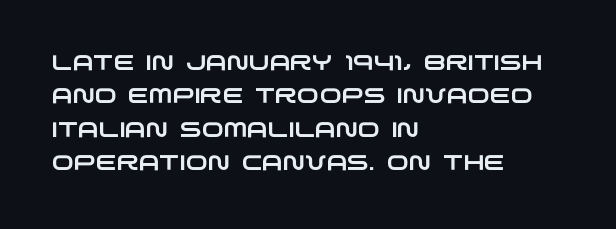
Here the glyphs are tracked normally, forming tight word shapes. Unmarked baselines from the first word to the last. Visually the block forms a straight wall on the left and a jagged coastline on the right. The space between consecutive lines is moderate.
